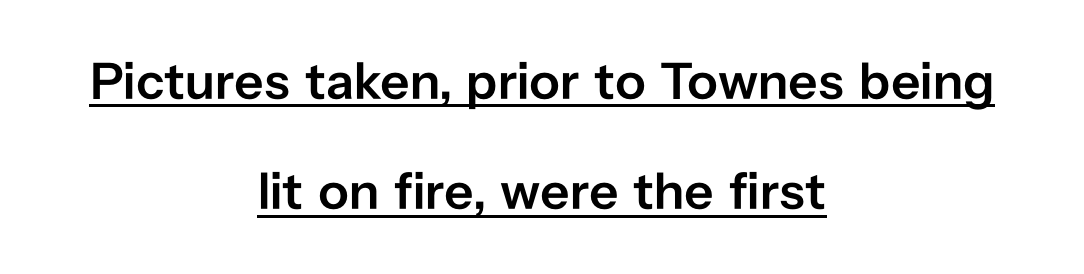
A rule runs beneath these lines of type. The rendering uses natural spacing where letterforms have individual widths. A typesetter would call this zero additional tracking. The setting favours the middle, as headings and verse often do.
